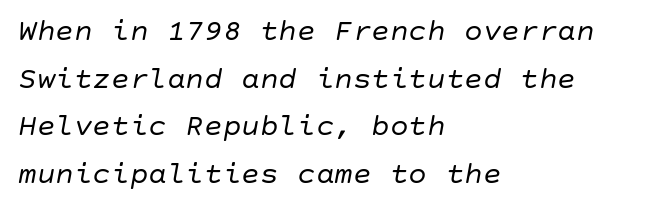
Successive baselines arrive at the customary interval. All the whitespace from short lines collects on the right. No extra tracking has been applied to these lines. The strokes are not fattened; the text isn't bold. Underline: absent. Italic: yes, the glyphs are oblique.
